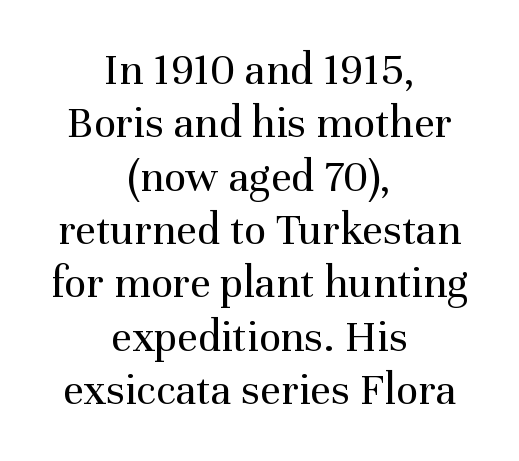
{"serif": "yes", "italic": "no", "bold": "no", "weight": "regular", "width": "normal", "stroke_contrast": "medium", "x_height": "medium", "monospaced": "no", "underline": "no", "align": "center", "line_spacing_ratio": 1.16, "letter_spacing": "normal", "letter_spacing_em": 0.0, "glyph_px": 46}
